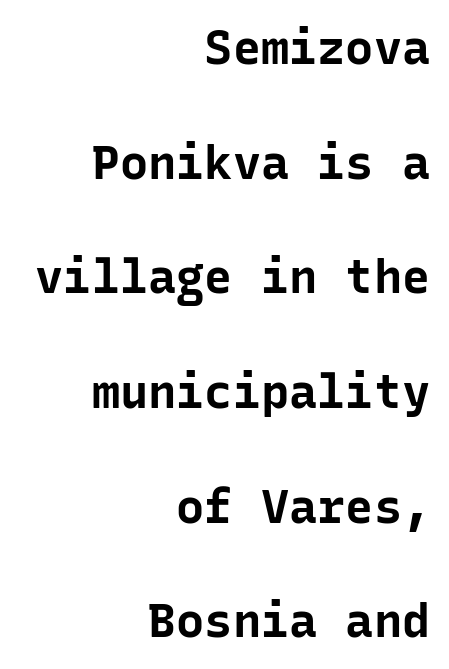
The glyphs are unaccompanied by any horizontal stroke below them. The rendering uses a large line-height, opening up the rows. This rendering leaves character spacing at its baseline value. Notice how the stems are strictly vertical — no italics here. Notice how thick the strokes are: this is what a full bold looks like.
